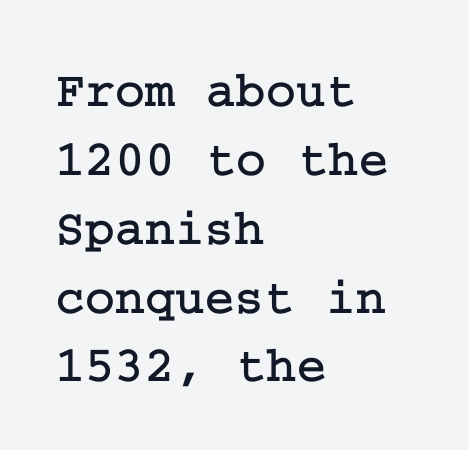
{"serif": "yes", "italic": "no", "width": "normal", "stroke_contrast": "low", "x_height": "medium", "underline": "no", "align": "left", "line_spacing": "normal", "line_spacing_ratio": 1.35, "letter_spacing": "normal", "letter_spacing_em": 0.0, "glyph_px": 51}
